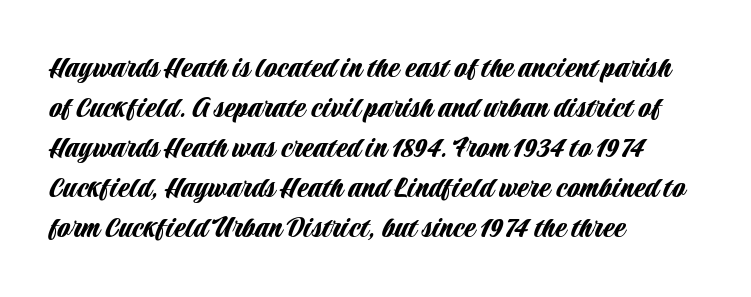
The image shows 33 px condensed sans-serif type; set left-aligned, line spacing 1.21x, normal letter spacing, not underlined; low stroke contrast and a large x-height.
